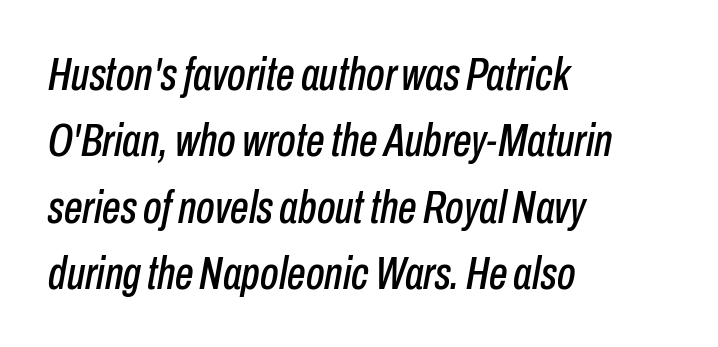
The image shows 47 px condensed type, italic (leaning right); set left-aligned, normal line spacing (1.41x), normal letter spacing, not underlined; low stroke contrast and a medium x-height.
